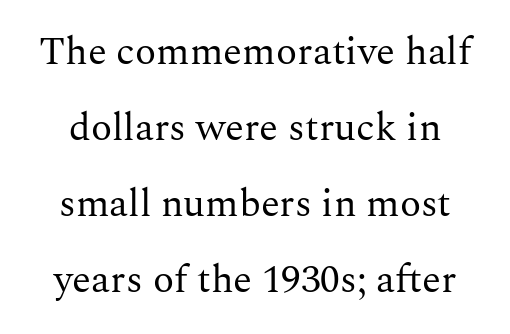
Q: Is the text bold? A: No.
Q: Is the text italic (slanted)? A: No, it is upright.
Q: Is the typeface a serif or a sans-serif typeface? A: Serif.
Q: Is the text underlined? A: No.
Q: How is the paragraph aligned? A: Centered.
Q: Is the spacing between letters normal or unusually wide? A: Normal.
Q: Is the spacing between lines tight, normal or loose? A: Loose.
Q: Width (condensed, normal, or wide)? A: Normal.
Q: Stroke contrast? A: Medium.
Q: x-height? A: Medium.
Q: Monospaced? A: No.
